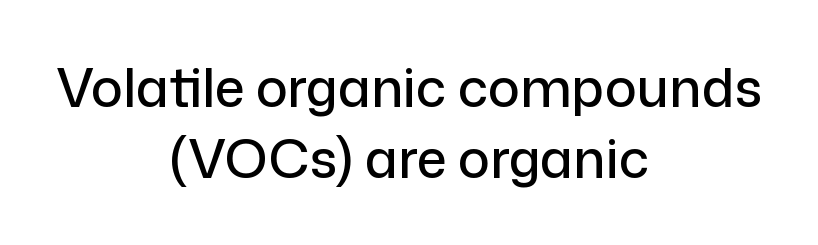
{"serif": "no", "italic": "no", "width": "normal", "stroke_contrast": "low", "x_height": "medium", "monospaced": "no", "underline": "no", "align": "center", "line_spacing": "normal", "line_spacing_ratio": 1.34, "letter_spacing": "normal", "letter_spacing_em": 0.0, "glyph_px": 53}
